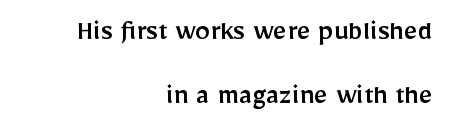
The image shows 30 px sans-serif type, upright; set right-aligned, loose line spacing (2.14x), normal letter spacing, not underlined; low stroke contrast and a medium x-height.
